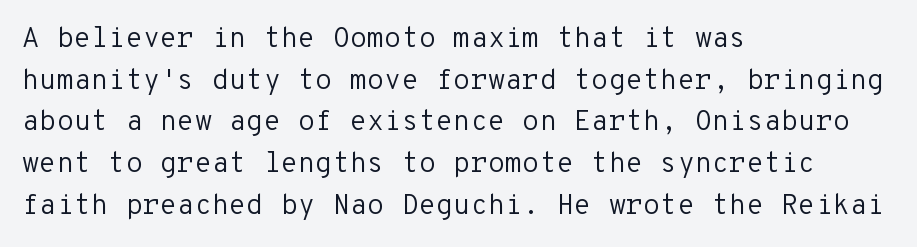
The face used here is a sans, in the tradition of grotesques and geometrics. Bold? No — there's no thickening of the strokes. The type sits square on the baseline with zero lean. Underlining? Definitely not there.
